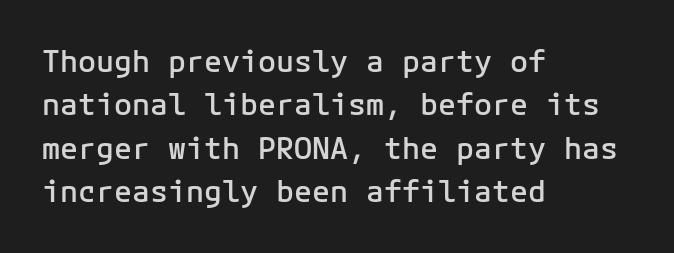
The image shows 30 px semibold sans-serif type, upright; set left-aligned, normal line spacing (1.45x), normal letter spacing, not underlined; low stroke contrast and a medium x-height.
